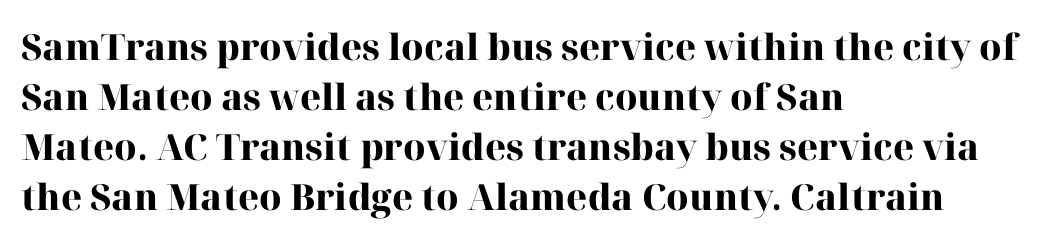
The font is running at its bold setting. Is there much room between lines? A standard amount, neither cramped nor airy. If you drew a line through each stem, it would be perfectly vertical. Each letter keeps its own natural width here, so spacing adapts to shape. The typeface chosen for these lines features serifs.
